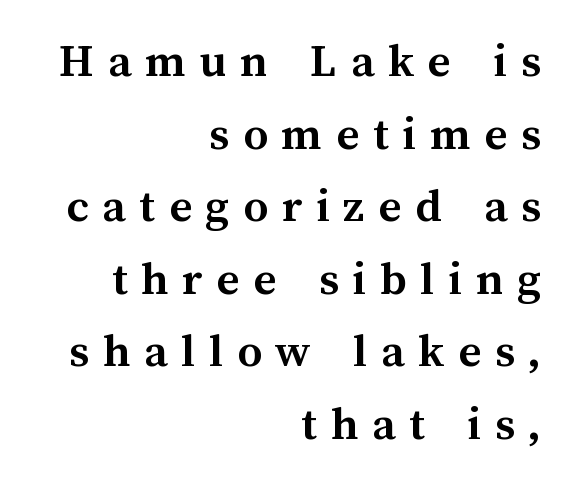
The image shows 49 px semibold type, upright; set right-aligned, normal line spacing (1.48x), unusually wide letter spacing (+0.28 em), not underlined; medium stroke contrast and a medium x-height.
